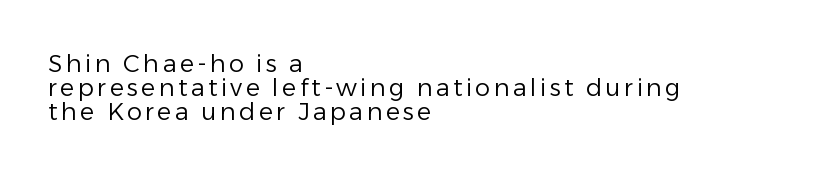
The image shows 24 px text type, upright; set left-aligned, tight line spacing (1.0x), not underlined.
